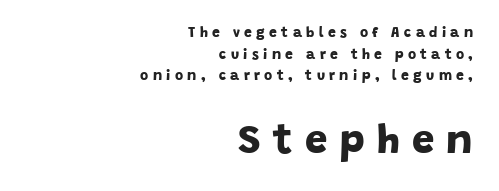
The image shows 40 px bold sans-serif type; set right-aligned, normal line spacing (1.55x), unusually wide letter spacing (+0.31 em), not underlined; the second (bottom) block is 2.86x larger; low stroke contrast and a large x-height.
